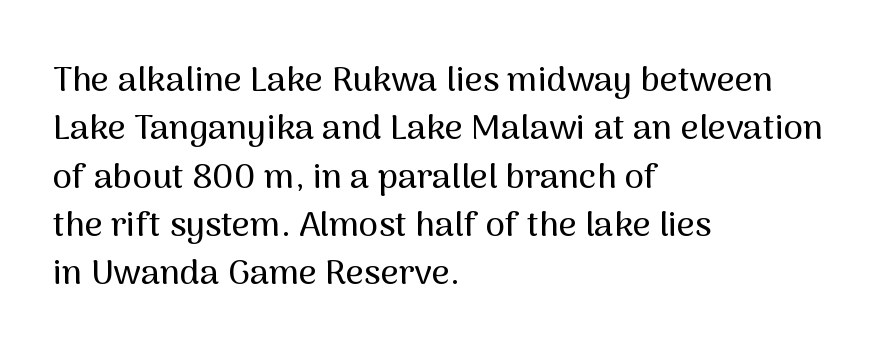
The image shows 35 px sans-serif type, upright; set left-aligned, normal line spacing (1.38x), normal letter spacing, not underlined; medium stroke contrast and a medium x-height.
